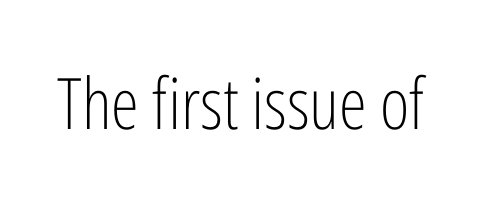
The image shows 71 px light, condensed sans-serif type, upright; set normal letter spacing, not underlined; low stroke contrast and a medium x-height.
